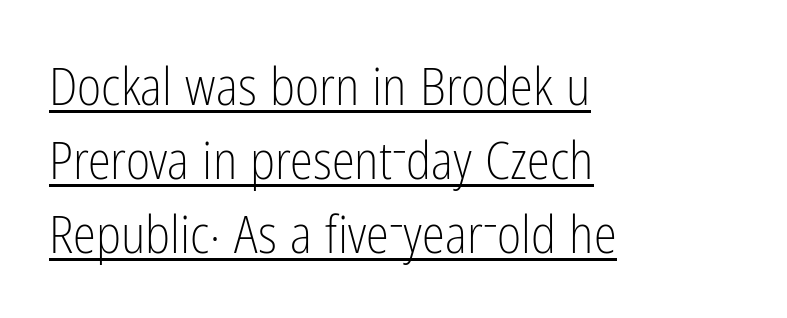
Q: Is the text bold? A: No.
Q: Is the text italic (slanted)? A: No, it is upright.
Q: Is the typeface a serif or a sans-serif typeface? A: Sans-serif.
Q: Is the text underlined? A: Yes.
Q: How is the paragraph aligned? A: Left-aligned.
Q: Is the spacing between letters normal or unusually wide? A: Normal.
Q: Is the spacing between lines tight, normal or loose? A: Normal.
Q: Width (condensed, normal, or wide)? A: Condensed.
Q: Stroke contrast? A: Low.
Q: x-height? A: Medium.
Q: Monospaced? A: No.
